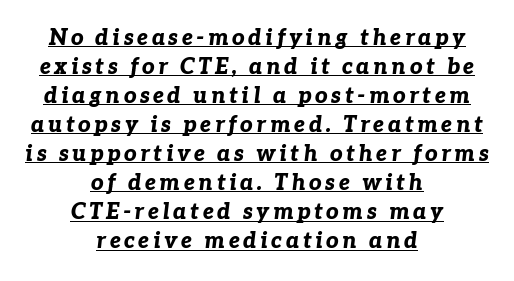
Q: Is the text bold? A: Yes.
Q: Is the text italic (slanted)? A: Yes, it leans right by about 7 degrees.
Q: Is the text underlined? A: Yes.
Q: How is the paragraph aligned? A: Centered.
Q: Is the spacing between lines tight, normal or loose? A: Normal.
